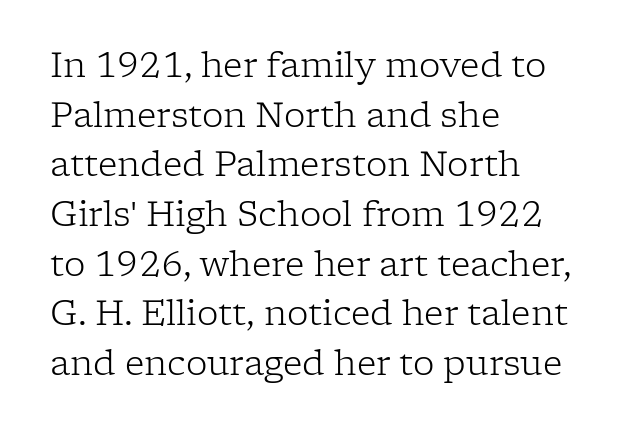
Q: Is the text bold? A: No.
Q: Is the text italic (slanted)? A: No, it is upright.
Q: Is the typeface a serif or a sans-serif typeface? A: Serif.
Q: Is the text underlined? A: No.
Q: How is the paragraph aligned? A: Left-aligned.
Q: Is the spacing between letters normal or unusually wide? A: Normal.
Q: Is the spacing between lines tight, normal or loose? A: Normal.
Q: Width (condensed, normal, or wide)? A: Normal.
Q: Stroke contrast? A: Low.
Q: x-height? A: Medium.
Q: Monospaced? A: No.
